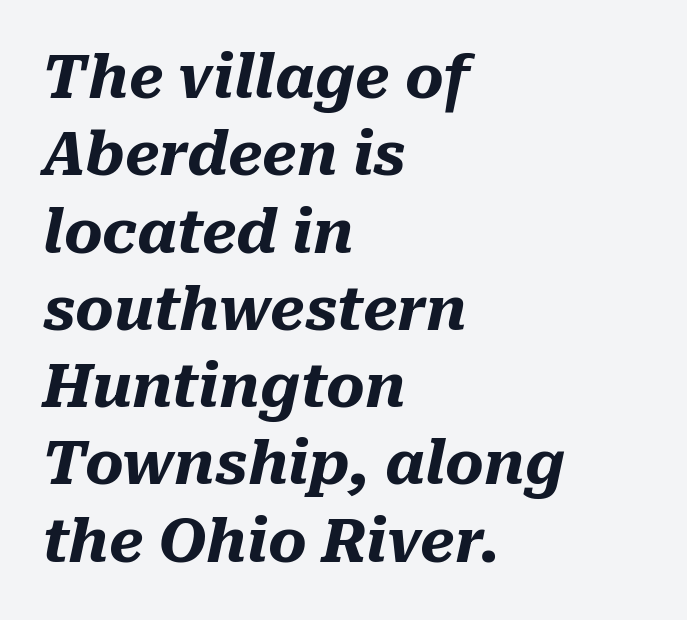
Q: Is the text bold? A: Yes.
Q: Is the text italic (slanted)? A: Yes, it leans right by about 10 degrees.
Q: Is the text underlined? A: No.
Q: How is the paragraph aligned? A: Left-aligned.
Q: Is the spacing between letters normal or unusually wide? A: Normal.
Q: Is the spacing between lines tight, normal or loose? A: Normal.
Q: Width (condensed, normal, or wide)? A: Normal.
Q: Stroke contrast? A: Medium.
Q: x-height? A: Medium.
Q: Monospaced? A: No.
